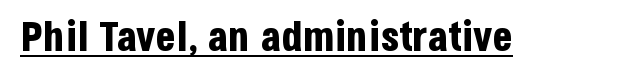
{"serif": "no", "italic": "no", "bold": "yes", "weight": "bold", "width": "condensed", "stroke_contrast": "low", "x_height": "large", "monospaced": "no", "underline": "yes", "letter_spacing": "normal", "letter_spacing_em": 0.0, "glyph_px": 42}
